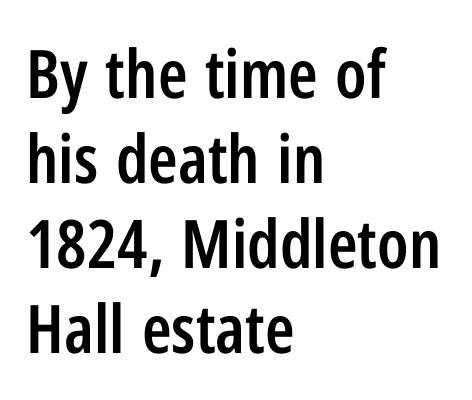
{"serif": "no", "italic": "no", "bold": "semi", "weight": "semibold", "width": "condensed", "stroke_contrast": "low", "x_height": "medium", "monospaced": "no", "underline": "no", "align": "left", "line_spacing": "normal", "line_spacing_ratio": 1.27, "letter_spacing": "normal", "letter_spacing_em": 0.0, "glyph_px": 67}
